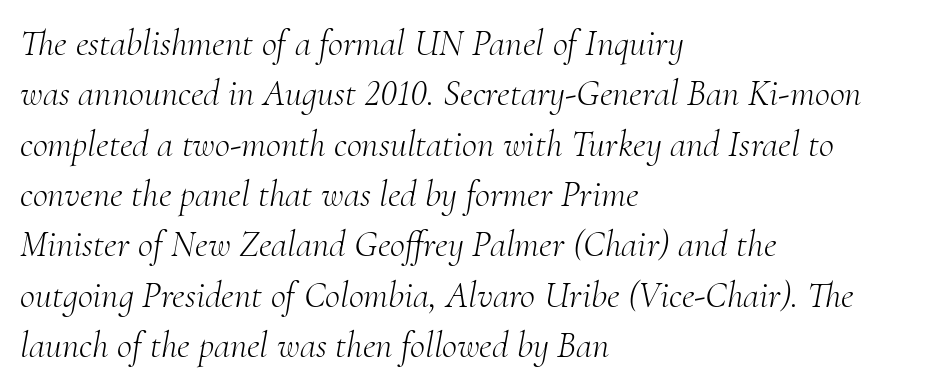
It's the slanting kind of type. A typesetter would call this proportional, since set widths differ per character. Regarding serifs, this sample has them. Letter spacing: default. Teacher's note: observe the even left margin — that is flush-left alignment.
